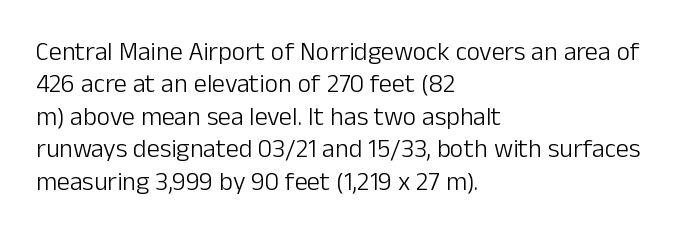
Line spacing here is normal. Nobody touched the tracking dial on this one. Quick note: underline off. Designer's note — italics off, roman on. The lines are quadded left.
